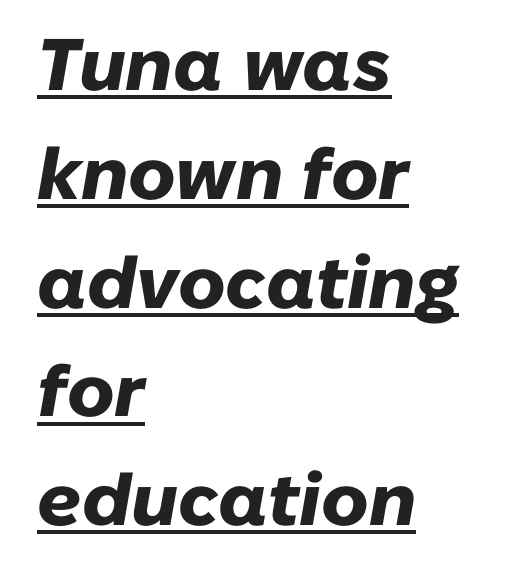
It's the slanting kind of type. In terms of letterspacing, this is plain default setting. Underline: present. How heavy is the stroke? Heavy — this is a bold. Character widths vary here, with narrow letters taking less room than wide ones.
